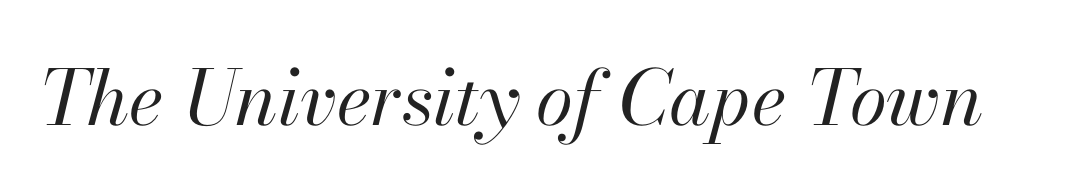
The image shows 76 px regular-weight type, italic (leaning right); set normal letter spacing, not underlined; high stroke contrast and a small x-height.
